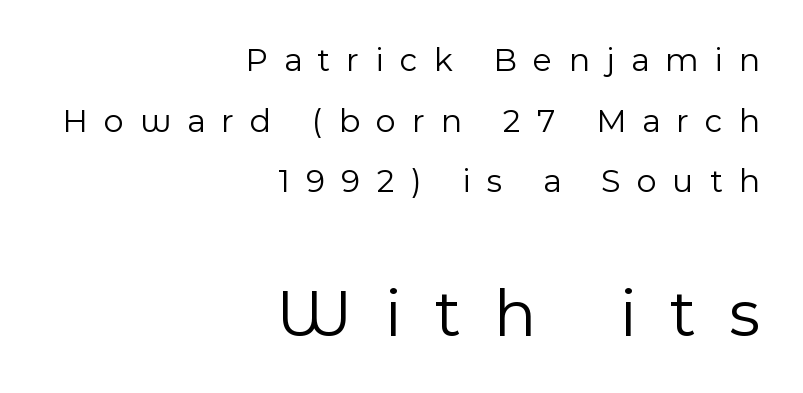
Q: Is the text bold? A: No.
Q: Is the text italic (slanted)? A: No, it is upright.
Q: Is the typeface a serif or a sans-serif typeface? A: Sans-serif.
Q: Is the text underlined? A: No.
Q: How is the paragraph aligned? A: Right-aligned.
Q: Is the spacing between letters normal or unusually wide? A: Unusually wide.
Q: Which block of text is set in a larger size, the first (top) or the second (bottom)? A: The second (bottom) one.
Q: Width (condensed, normal, or wide)? A: Normal.
Q: x-height? A: Medium.
Q: Monospaced? A: No.
